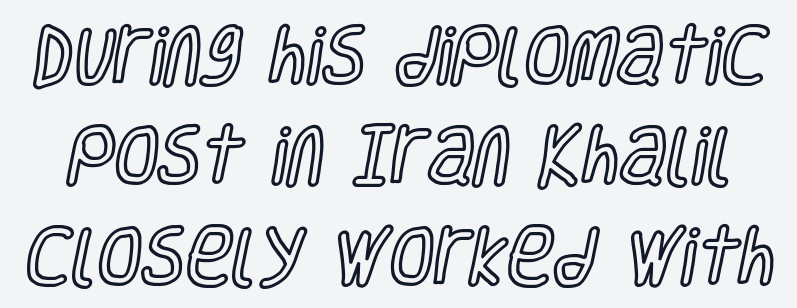
Q: Is the text italic (slanted)? A: Yes.
Q: Is the text underlined? A: No.
Q: Is the spacing between letters normal or unusually wide? A: Normal.
Q: Is the spacing between lines tight, normal or loose? A: Normal.
Q: Width (condensed, normal, or wide)? A: Condensed.
Q: x-height? A: Large.
Q: Monospaced? A: No.
